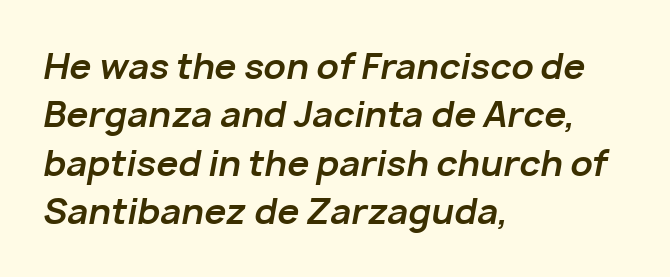
Q: Is the text bold? A: Yes.
Q: Is the text italic (slanted)? A: Yes, it leans right by about 10 degrees.
Q: Is the text underlined? A: No.
Q: How is the paragraph aligned? A: Left-aligned.
Q: Is the spacing between letters normal or unusually wide? A: Normal.
Q: Is the spacing between lines tight, normal or loose? A: Normal.
Q: Width (condensed, normal, or wide)? A: Normal.
Q: Stroke contrast? A: Low.
Q: x-height? A: Medium.
Q: Monospaced? A: No.
